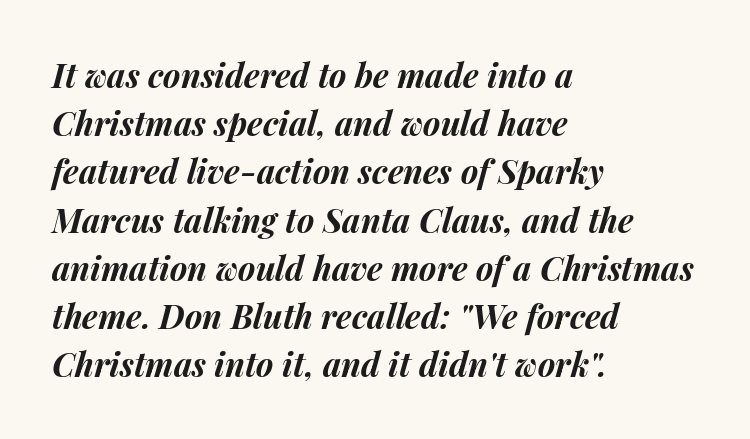
The image shows 33 px bold type, italic (leaning right); set left-aligned, normal line spacing (1.46x), normal letter spacing, not underlined; medium stroke contrast and a medium x-height.
